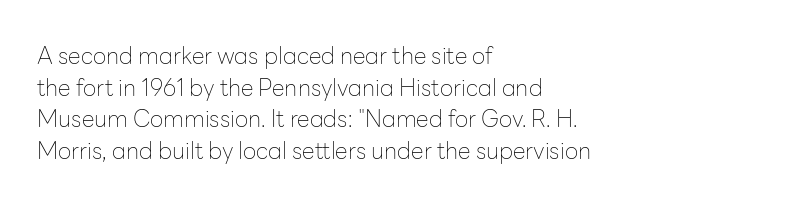
{"italic": "no", "bold": "no", "underline": "no", "align": "left", "line_spacing": "normal", "line_spacing_ratio": 1.38, "letter_spacing": "normal", "letter_spacing_em": 0.0, "glyph_px": 23}
